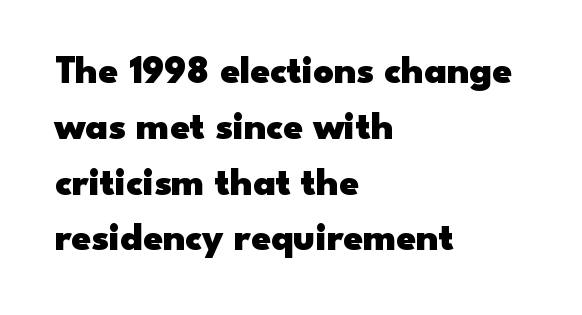
Leading: standard. Tall strokes in this sample are plumb rather than angled. Honestly, the letter spacing is just normal — you wouldn't notice it. Compared with an ordinary text face, these strokes are far heavier — a full bold. The rendering shows plain stroke endings on the letterforms — a sans-serif design.
